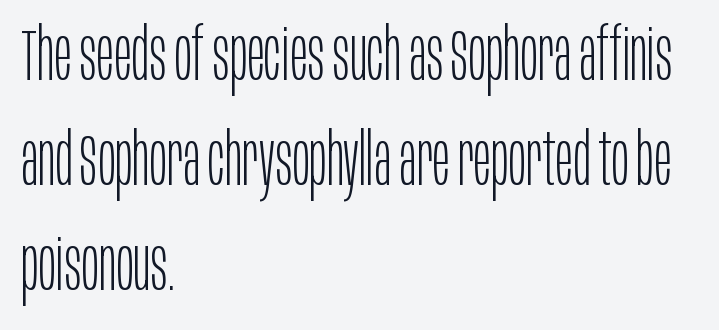
Descenders are the only things crossing below the line. The passage is arranged the way most books set body copy — flush left. The passage shown has conventional tracking throughout. The characters display no serif detailing; their extremities are plain. This is not heavy type; no bold has been used. Vertically, the passage feels balanced, rows spaced as you'd expect.
